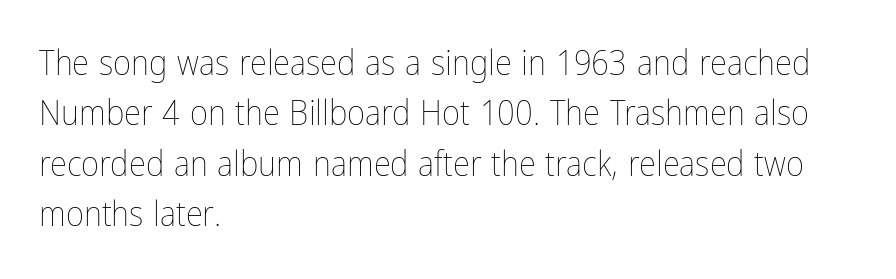
Q: Is the text bold? A: No.
Q: Is the text italic (slanted)? A: No, it is upright.
Q: Is the text underlined? A: No.
Q: How is the paragraph aligned? A: Left-aligned.
Q: Is the spacing between letters normal or unusually wide? A: Normal.
Q: Is the spacing between lines tight, normal or loose? A: Normal.
Q: Width (condensed, normal, or wide)? A: Condensed.
Q: Stroke contrast? A: Low.
Q: x-height? A: Medium.
Q: Monospaced? A: No.
